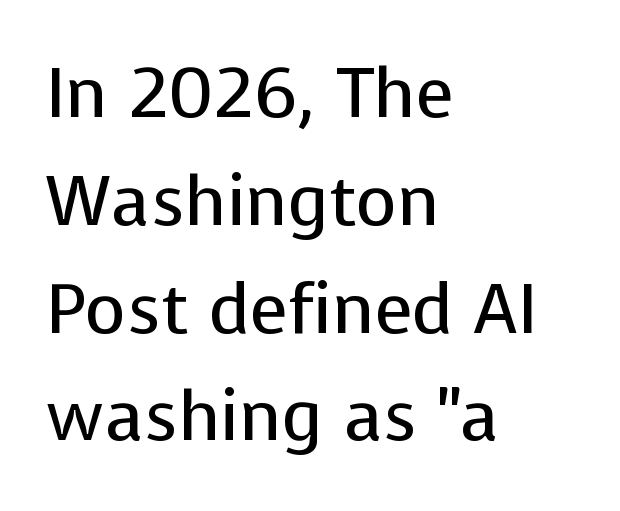
Q: Is the text bold? A: No.
Q: Is the text italic (slanted)? A: No, it is upright.
Q: Is the typeface a serif or a sans-serif typeface? A: Sans-serif.
Q: Is the text underlined? A: No.
Q: How is the paragraph aligned? A: Left-aligned.
Q: Is the spacing between letters normal or unusually wide? A: Normal.
Q: Is the spacing between lines tight, normal or loose? A: Normal.
Q: Width (condensed, normal, or wide)? A: Normal.
Q: Stroke contrast? A: Low.
Q: x-height? A: Medium.
Q: Monospaced? A: No.
